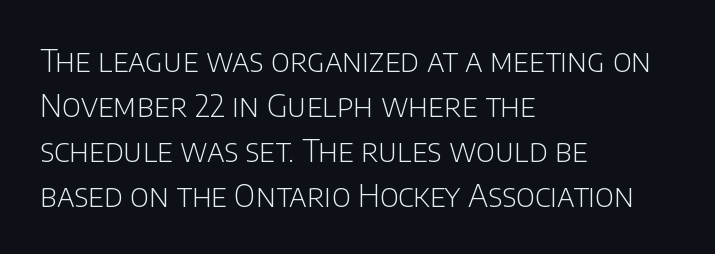
Spacing between characters is what you'd get straight out of the box. In terms of leading, this rendering sits right in the middle. Does the copy run flush right? No — it runs flush left. Stroke thickness stays within the range of a standard reading face or lighter. The passage shown is not underscored anywhere.
